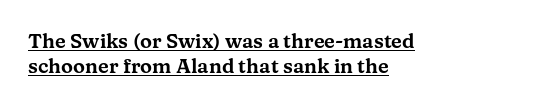
Q: Is the text italic (slanted)? A: No, it is upright.
Q: Is the text underlined? A: Yes.
Q: How is the paragraph aligned? A: Left-aligned.
Q: Is the spacing between letters normal or unusually wide? A: Normal.
Q: Is the spacing between lines tight, normal or loose? A: Normal.
